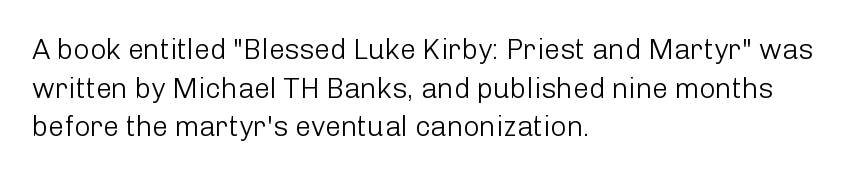
Q: Is the text bold? A: No.
Q: Is the text italic (slanted)? A: No, it is upright.
Q: Is the typeface a serif or a sans-serif typeface? A: Sans-serif.
Q: Is the text underlined? A: No.
Q: How is the paragraph aligned? A: Left-aligned.
Q: Is the spacing between letters normal or unusually wide? A: Normal.
Q: Is the spacing between lines tight, normal or loose? A: Normal.
Q: Width (condensed, normal, or wide)? A: Normal.
Q: Stroke contrast? A: Low.
Q: x-height? A: Medium.
Q: Monospaced? A: No.
